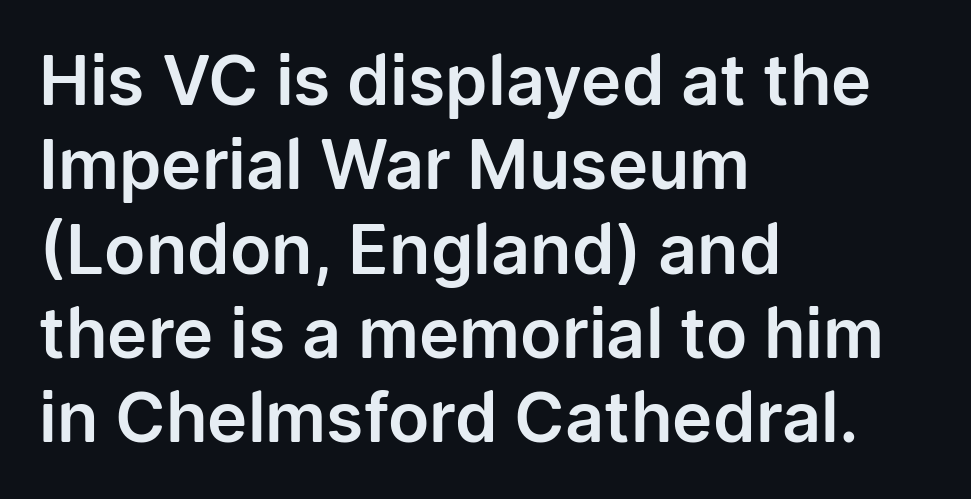
{"serif": "no", "italic": "no", "width": "normal", "stroke_contrast": "low", "x_height": "medium", "monospaced": "no", "underline": "no", "align": "left", "line_spacing_ratio": 1.24, "letter_spacing": "normal", "letter_spacing_em": 0.0, "glyph_px": 68}
